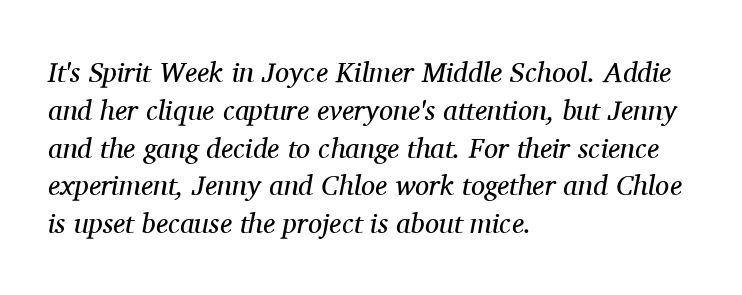
The image shows 28 px regular-weight serif type, italic (leaning right); set left-aligned, normal line spacing (1.35x), normal letter spacing, not underlined; medium stroke contrast and a medium x-height.
